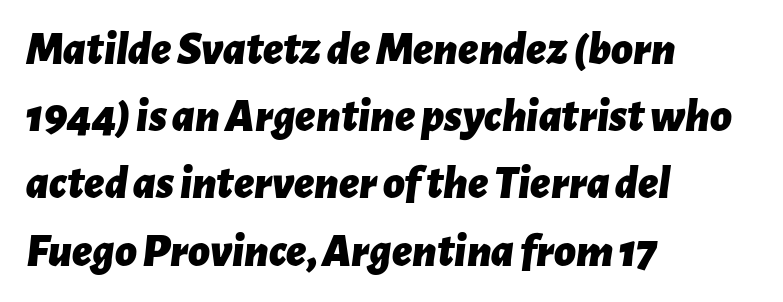
{"italic": "yes", "lean": "right", "slant_degrees": 7, "bold": "yes", "weight": "bold", "width": "normal", "stroke_contrast": "low", "x_height": "medium", "monospaced": "no", "underline": "no", "align": "left", "line_spacing": "normal", "line_spacing_ratio": 1.43, "letter_spacing": "normal", "letter_spacing_em": 0.0, "glyph_px": 47}
